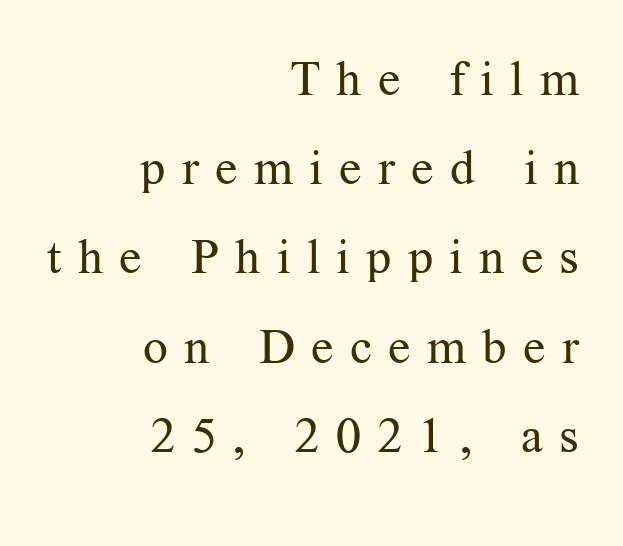
Bare-footed words on every line. This sample has the flowing, uneven cadence of proportional lettering. When letters stand straight like this, we call the style roman or upright. Heaviness? Minimal to ordinary, like unemphasized prose. Students, note that the glyphs here are deliberately spaced far apart. Yep, those are serifs on the letters.
